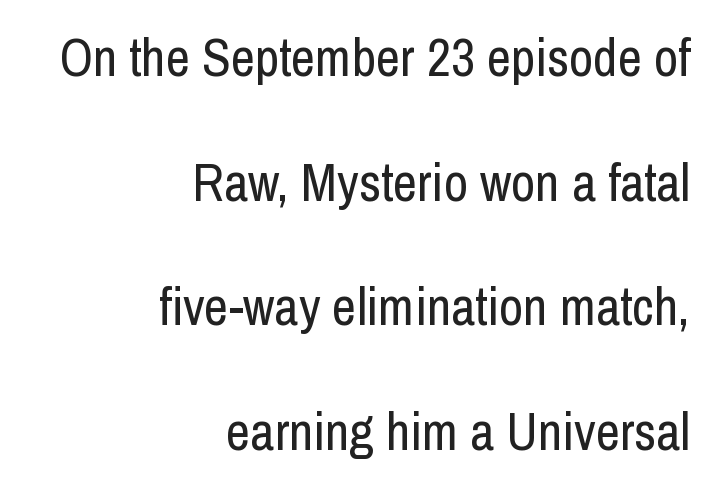
{"serif": "no", "italic": "no", "bold": "no", "weight": "regular", "width": "condensed", "stroke_contrast": "low", "x_height": "medium", "monospaced": "no", "underline": "no", "align": "right", "line_spacing": "loose", "line_spacing_ratio": 2.35, "letter_spacing": "normal", "letter_spacing_em": 0.0, "glyph_px": 53}
